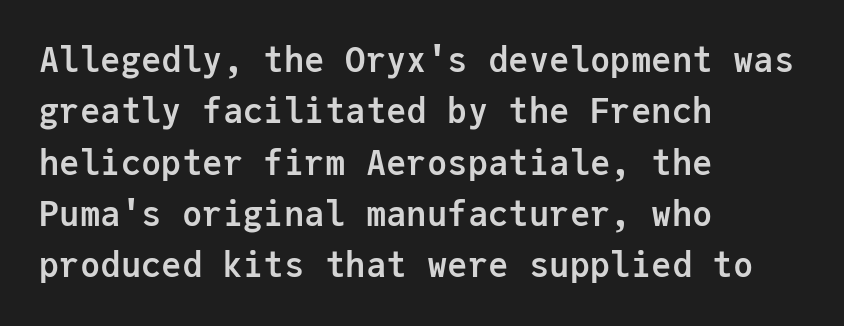
The image shows 34 px semibold sans-serif type, upright, monospaced; set left-aligned, normal line spacing (1.51x), normal letter spacing, not underlined; low stroke contrast and a medium x-height.
